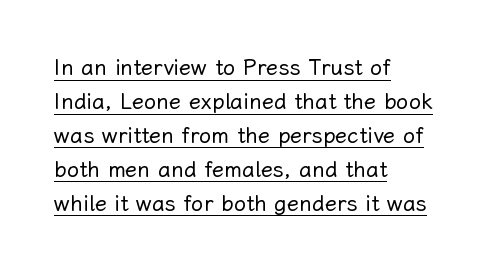
The image shows 22 px text type, upright; set left-aligned, normal line spacing (1.54x), normal letter spacing, underlined.
